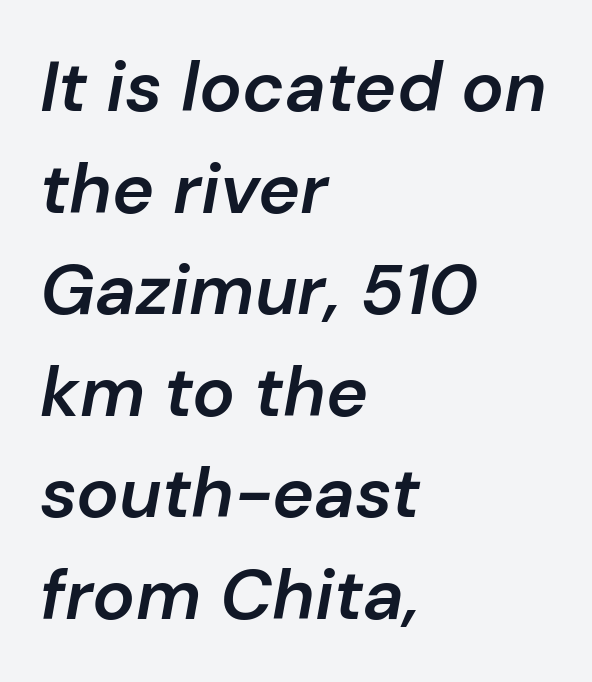
Q: Is the text bold? A: Semi-bold.
Q: Is the text italic (slanted)? A: Yes, it leans right by about 10 degrees.
Q: Is the text underlined? A: No.
Q: How is the paragraph aligned? A: Left-aligned.
Q: Is the spacing between letters normal or unusually wide? A: Normal.
Q: Is the spacing between lines tight, normal or loose? A: Normal.
Q: Width (condensed, normal, or wide)? A: Normal.
Q: Stroke contrast? A: Low.
Q: x-height? A: Medium.
Q: Monospaced? A: No.
